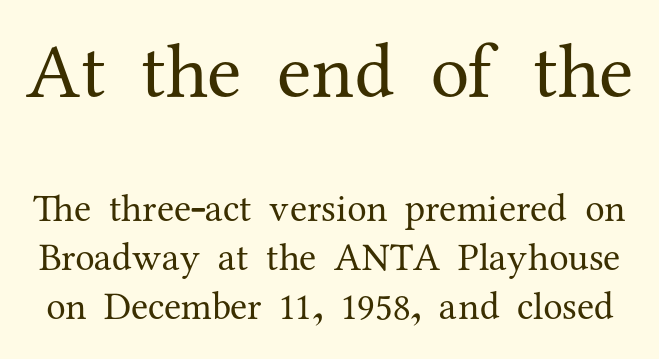
{"serif": "yes", "italic": "no", "bold": "no", "weight": "regular", "width": "normal", "stroke_contrast": "medium", "x_height": "medium", "monospaced": "no", "underline": "no", "line_spacing": "normal", "line_spacing_ratio": 1.26, "letter_spacing": "normal", "letter_spacing_em": 0.0, "larger_block": "first", "size_ratio": 2.0, "glyph_px": 78}
